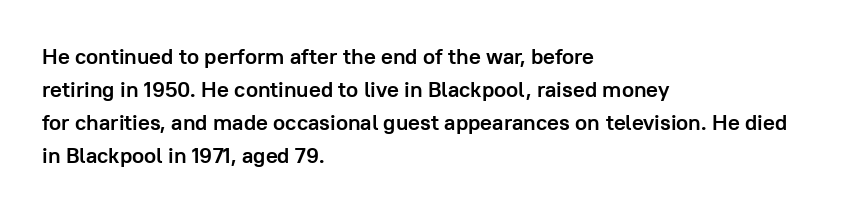
{"italic": "no", "bold": "yes", "underline": "no", "align": "left", "line_spacing": "normal", "line_spacing_ratio": 1.5, "letter_spacing": "normal", "letter_spacing_em": 0.0, "glyph_px": 22}
